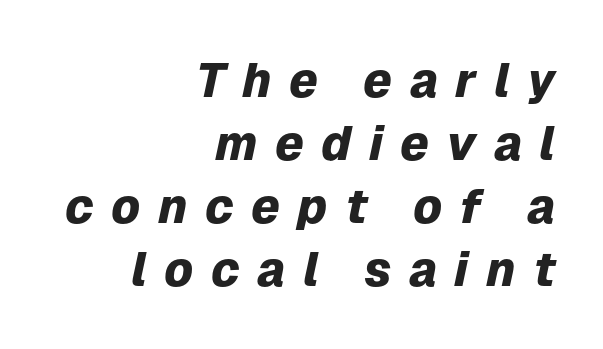
{"italic": "yes", "lean": "right", "slant_degrees": 12, "bold": "yes", "weight": "heavy", "width": "normal", "stroke_contrast": "low", "x_height": "medium", "monospaced": "no", "underline": "no", "align": "right", "line_spacing": "normal", "line_spacing_ratio": 1.31, "letter_spacing": "wide", "letter_spacing_em": 0.36, "glyph_px": 48}
